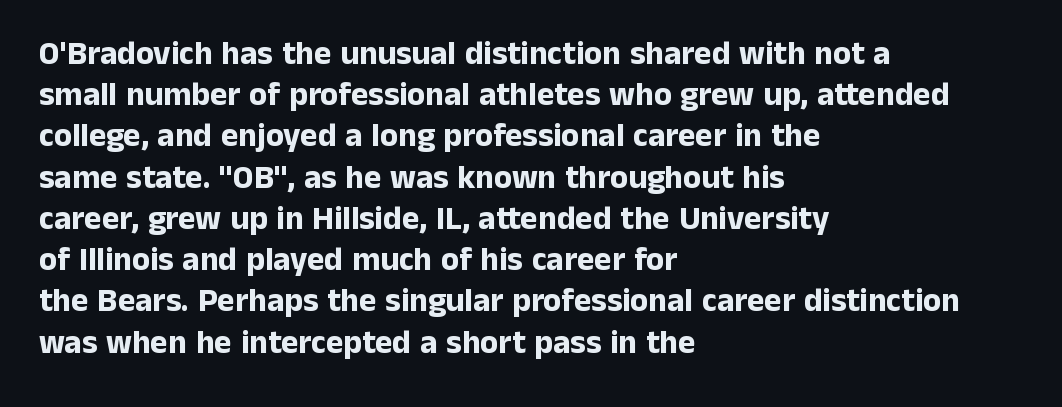
If you measured baseline to baseline, you'd find a middling distance. Each glyph is drawn with heavy, bold strokes. Varying glyph widths throughout — classic text-font behaviour. Leftover space on each line is placed entirely after the last word. Designer's note — italics off, roman on. Rule under the text: the space is simply empty.
